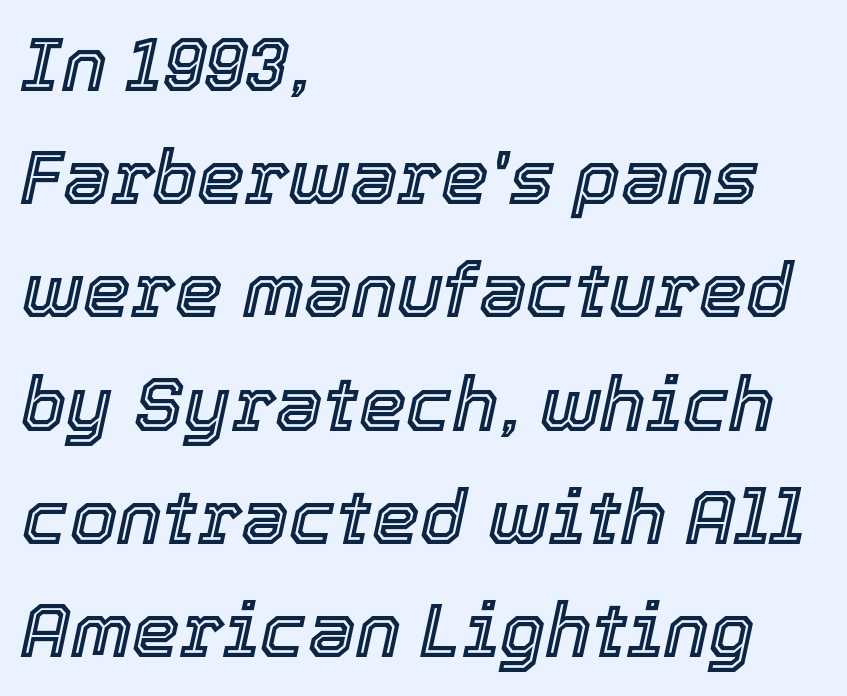
{"italic": "yes", "lean": "right", "slant_degrees": 12, "width": "normal", "x_height": "medium", "monospaced": "no", "underline": "no", "align": "left", "line_spacing": "normal", "line_spacing_ratio": 1.49, "letter_spacing": "normal", "letter_spacing_em": 0.0, "glyph_px": 76}
